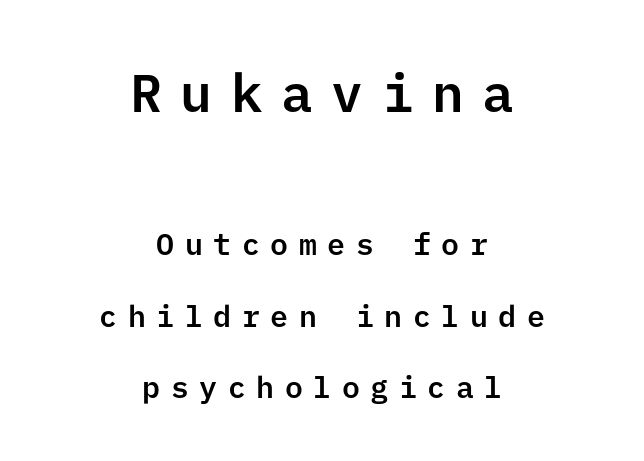
Line spacing here is loose. The lines are quadded center. This is roman type, the default non-slanted kind. The gap between lines stays unmarked.
